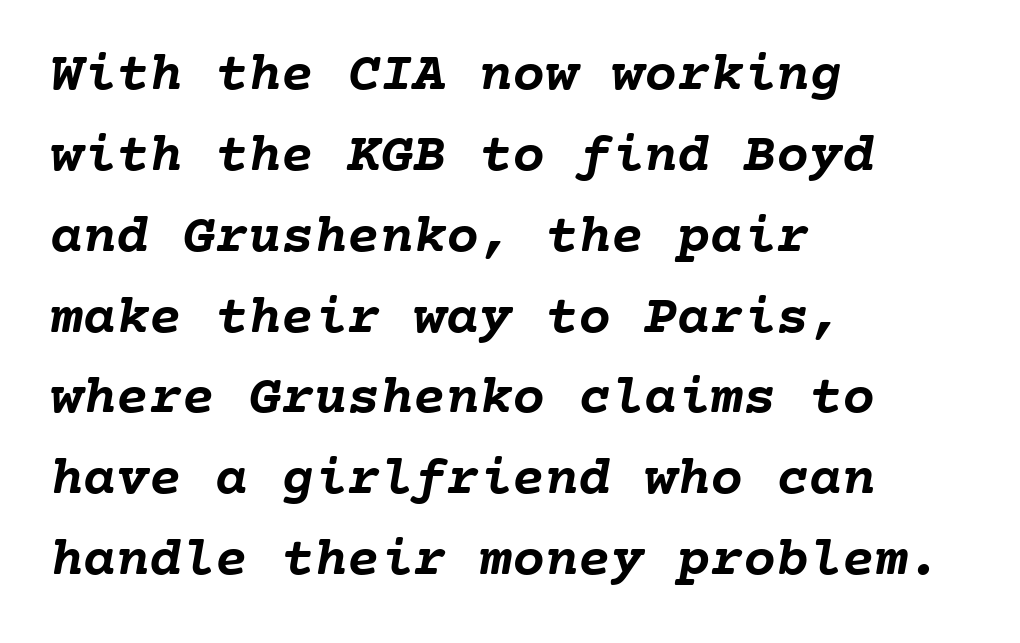
Q: Is the text bold? A: Yes.
Q: Is the text underlined? A: No.
Q: How is the paragraph aligned? A: Left-aligned.
Q: Is the spacing between letters normal or unusually wide? A: Normal.
Q: Is the spacing between lines tight, normal or loose? A: Normal.
Q: Width (condensed, normal, or wide)? A: Normal.
Q: Stroke contrast? A: Low.
Q: x-height? A: Medium.
Q: Monospaced? A: Yes.
